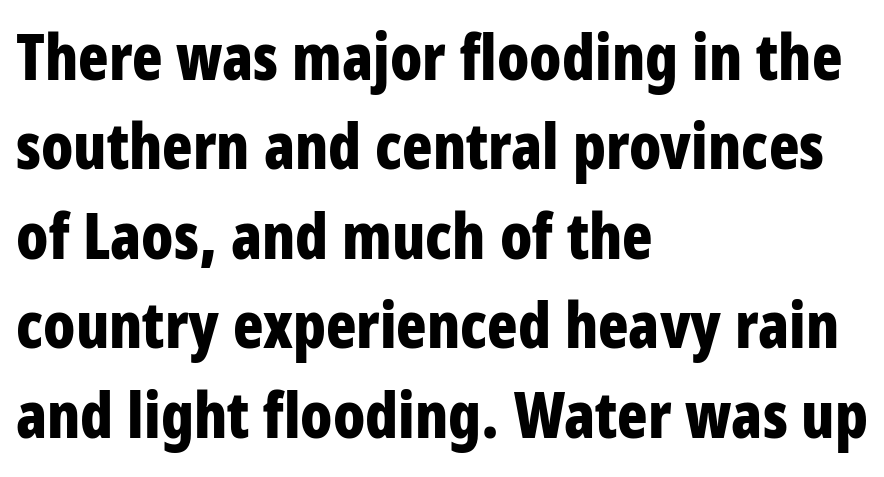
Q: Is the text bold? A: Yes.
Q: Is the text italic (slanted)? A: No, it is upright.
Q: Is the typeface a serif or a sans-serif typeface? A: Sans-serif.
Q: Is the text underlined? A: No.
Q: How is the paragraph aligned? A: Left-aligned.
Q: Is the spacing between letters normal or unusually wide? A: Normal.
Q: Is the spacing between lines tight, normal or loose? A: Normal.
Q: Width (condensed, normal, or wide)? A: Condensed.
Q: Stroke contrast? A: Low.
Q: x-height? A: Large.
Q: Monospaced? A: No.
